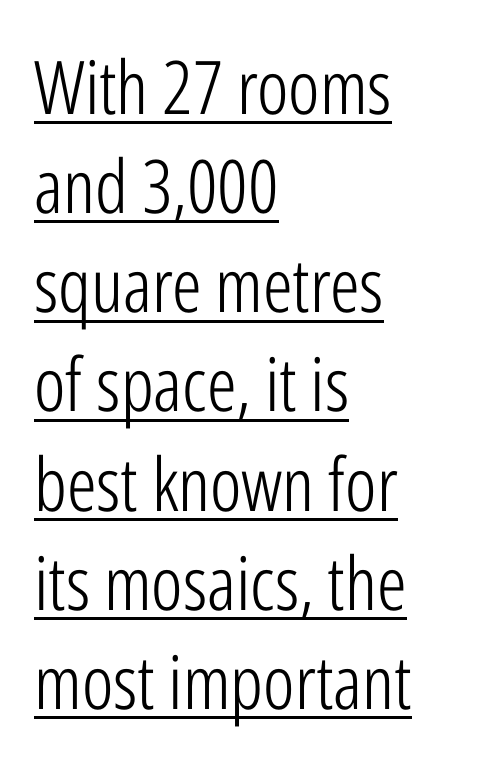
{"serif": "no", "italic": "no", "bold": "no", "weight": "light", "width": "condensed", "stroke_contrast": "low", "x_height": "medium", "monospaced": "no", "underline": "yes", "align": "left", "line_spacing": "normal", "line_spacing_ratio": 1.34, "letter_spacing": "normal", "letter_spacing_em": 0.0, "glyph_px": 74}
